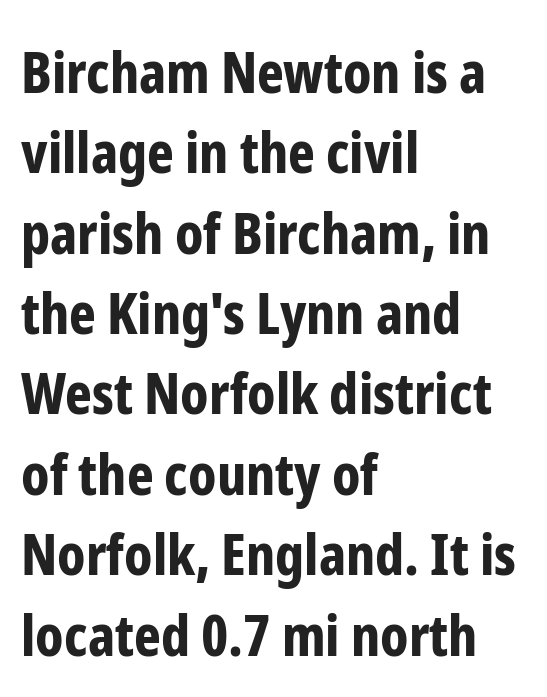
{"serif": "no", "italic": "no", "bold": "yes", "weight": "bold", "width": "condensed", "stroke_contrast": "low", "x_height": "medium", "monospaced": "no", "underline": "no", "align": "left", "line_spacing": "normal", "line_spacing_ratio": 1.41, "letter_spacing": "normal", "letter_spacing_em": 0.0, "glyph_px": 57}
